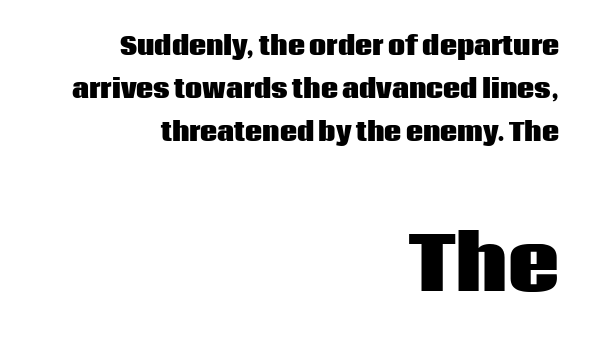
The image shows 72 px heavy sans-serif type, upright; set right-aligned, line spacing 1.79x, normal letter spacing, not underlined; the second (bottom) block is 3.0x larger; low stroke contrast and a large x-height.
